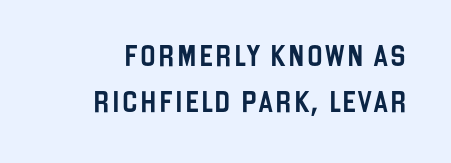
Descenders are the only things crossing below the line. Vertical strokes here are truly vertical. If you measured baseline to baseline, you'd find a long distance.
